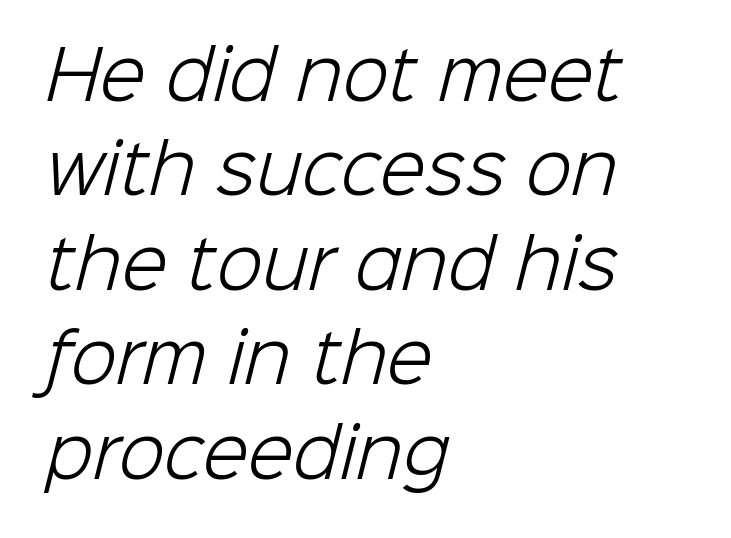
The image shows 67 px light sans-serif type; set left-aligned, normal line spacing (1.41x), normal letter spacing, not underlined; low stroke contrast and a medium x-height.
